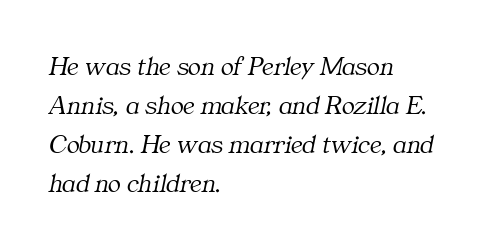
Rendered with sloped, italic letterforms. Regular leading. Short note: letters normally spaced. Heaviness? Minimal to ordinary, like unemphasized prose. The lines are quadded left. Letters rest on an invisible, unmarked baseline.
